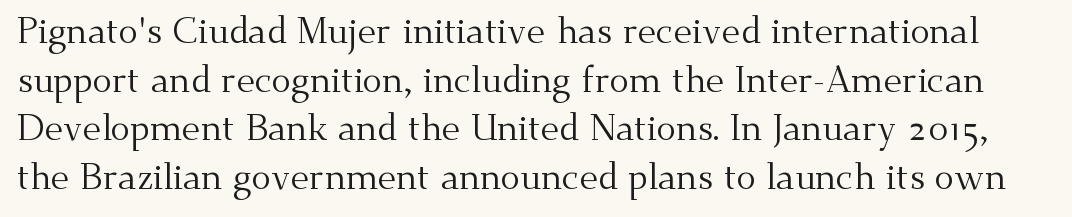
Q: Is the text bold? A: No.
Q: Is the text italic (slanted)? A: No, it is upright.
Q: Is the typeface a serif or a sans-serif typeface? A: Serif.
Q: Is the text underlined? A: No.
Q: Is the spacing between letters normal or unusually wide? A: Normal.
Q: Is the spacing between lines tight, normal or loose? A: Normal.
Q: Width (condensed, normal, or wide)? A: Normal.
Q: Stroke contrast? A: Medium.
Q: x-height? A: Small.
Q: Monospaced? A: No.
